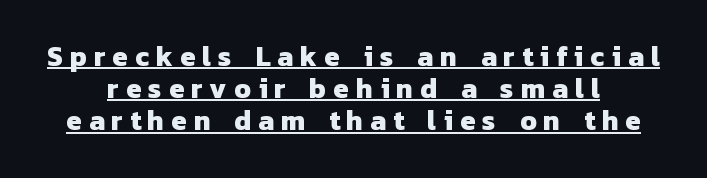
Q: Is the text bold? A: Yes.
Q: Is the typeface a serif or a sans-serif typeface? A: Sans-serif.
Q: Is the text underlined? A: Yes.
Q: Is the spacing between letters normal or unusually wide? A: Unusually wide.
Q: Is the spacing between lines tight, normal or loose? A: Tight.
Q: Width (condensed, normal, or wide)? A: Normal.
Q: Stroke contrast? A: Low.
Q: x-height? A: Medium.
Q: Monospaced? A: No.
